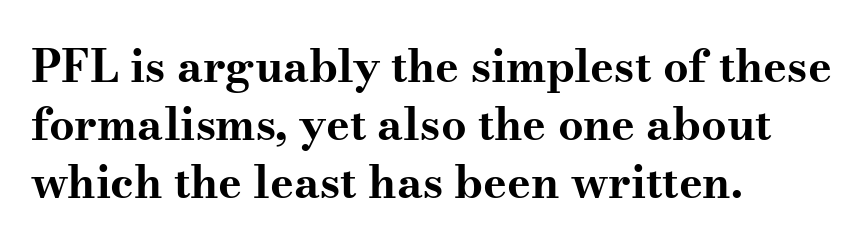
Q: Is the text bold? A: Yes.
Q: Is the text italic (slanted)? A: No, it is upright.
Q: Is the typeface a serif or a sans-serif typeface? A: Serif.
Q: Is the text underlined? A: No.
Q: How is the paragraph aligned? A: Left-aligned.
Q: Is the spacing between letters normal or unusually wide? A: Normal.
Q: Is the spacing between lines tight, normal or loose? A: Normal.
Q: Width (condensed, normal, or wide)? A: Wide.
Q: Stroke contrast? A: Medium.
Q: x-height? A: Small.
Q: Monospaced? A: No.
